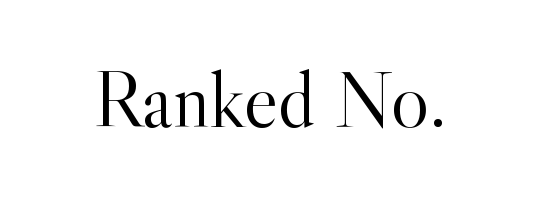
Q: Is the text bold? A: No.
Q: Is the text italic (slanted)? A: No, it is upright.
Q: Is the typeface a serif or a sans-serif typeface? A: Serif.
Q: Is the text underlined? A: No.
Q: Is the spacing between letters normal or unusually wide? A: Normal.
Q: Width (condensed, normal, or wide)? A: Normal.
Q: x-height? A: Small.
Q: Monospaced? A: No.
